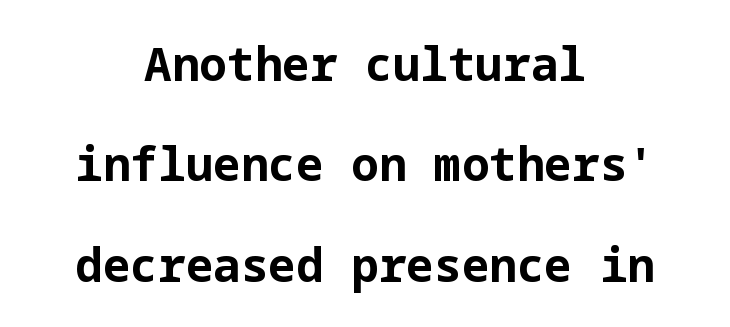
Q: Is the text bold? A: Yes.
Q: Is the text italic (slanted)? A: No, it is upright.
Q: Is the typeface a serif or a sans-serif typeface? A: Sans-serif.
Q: Is the text underlined? A: No.
Q: How is the paragraph aligned? A: Centered.
Q: Is the spacing between letters normal or unusually wide? A: Normal.
Q: Is the spacing between lines tight, normal or loose? A: Loose.
Q: Width (condensed, normal, or wide)? A: Normal.
Q: Stroke contrast? A: Low.
Q: x-height? A: Medium.
